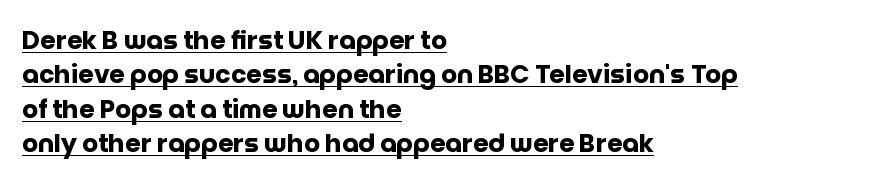
{"italic": "no", "bold": "yes", "underline": "yes", "align": "left", "line_spacing": "normal", "line_spacing_ratio": 1.38, "letter_spacing": "normal", "letter_spacing_em": 0.0, "glyph_px": 25}
